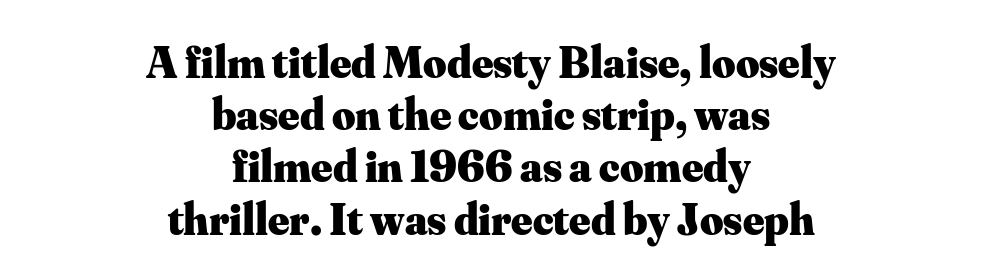
{"serif": "yes", "italic": "no", "bold": "yes", "weight": "heavy", "width": "normal", "stroke_contrast": "medium", "x_height": "small", "monospaced": "no", "underline": "no", "align": "center", "line_spacing_ratio": 1.16, "letter_spacing": "normal", "letter_spacing_em": 0.0, "glyph_px": 45}
